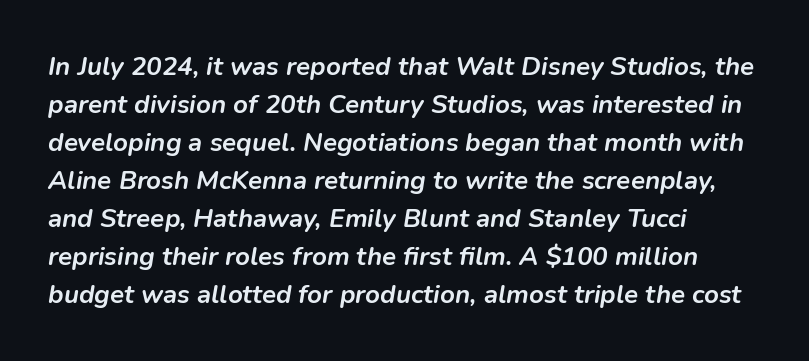
Each glyph is drawn with heavy, bold strokes. The foot of each line stays bare and open. Teacher's note: observe the even left margin — that is flush-left alignment. Would a proofreader flag this as italicized? Yes. Inter-character spacing is left at the font's built-in metrics.
